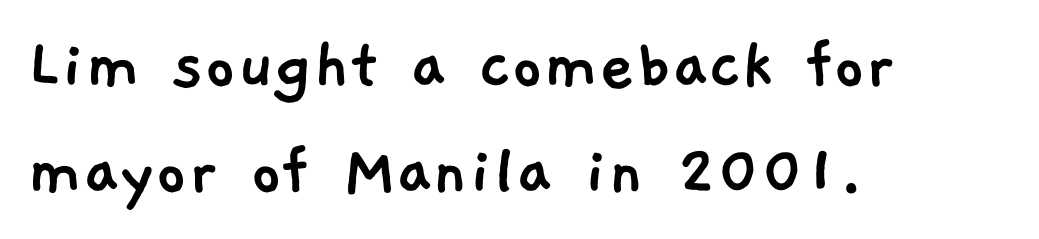
The image shows 77 px sans-serif type; set left-aligned, normal line spacing (1.38x), normal letter spacing, not underlined; low stroke contrast and a medium x-height.
